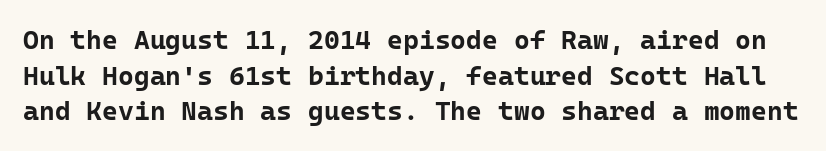
The horizontal fit of the characters is conventional and even. A clean baseline with only descenders dipping below it. This sample uses an upright cut, with every glyph sitting square on the baseline. Set as a true bold cut, around the 700 mark. Regular leading.
